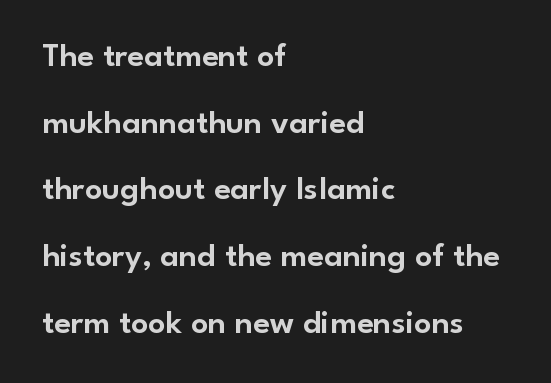
Horizontal alignment here is leftward, the default for most running prose. Italic? Not at all — the glyphs are vertical. Students, note that the glyphs here touch the page at normal intervals. This sample trades compactness for vertical openness between lines.
